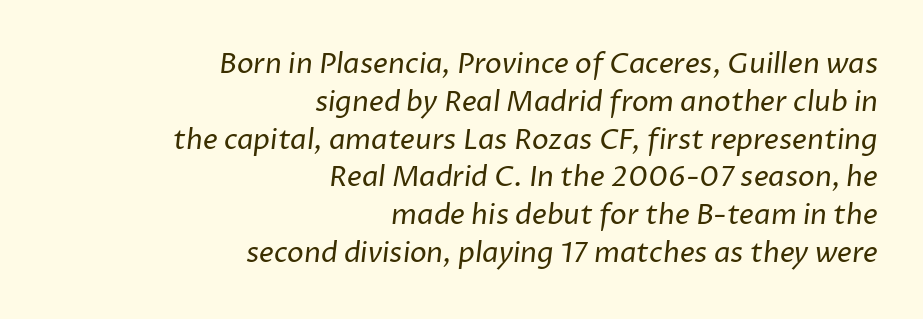
Is this a fixed-width face? No — the glyphs have proportional, varying widths. Rule under the text: the space is simply empty. The line-height multiplier appears to be the usual default. Weight: regular or lighter. Which margin do the lines hug? The right one — the left edge is uneven.
